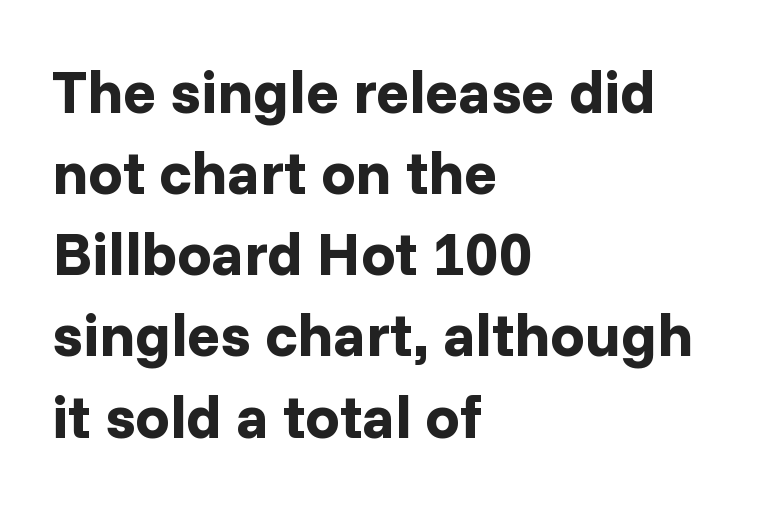
Letters rest on an invisible, unmarked baseline. Here the designer chose a conventional face with non-uniform glyph widths. Alignment: flush left. The sample has been set heavy, in full bold. Serif or sans? Sans — the stroke terminals are bare. Vertical spacing — default.
